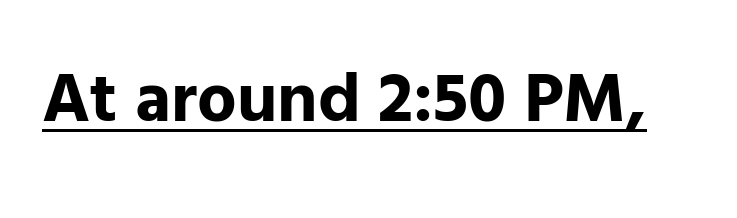
{"serif": "no", "italic": "no", "bold": "yes", "weight": "bold", "width": "normal", "stroke_contrast": "low", "x_height": "medium", "monospaced": "no", "underline": "yes", "letter_spacing": "normal", "letter_spacing_em": 0.0, "glyph_px": 70}
